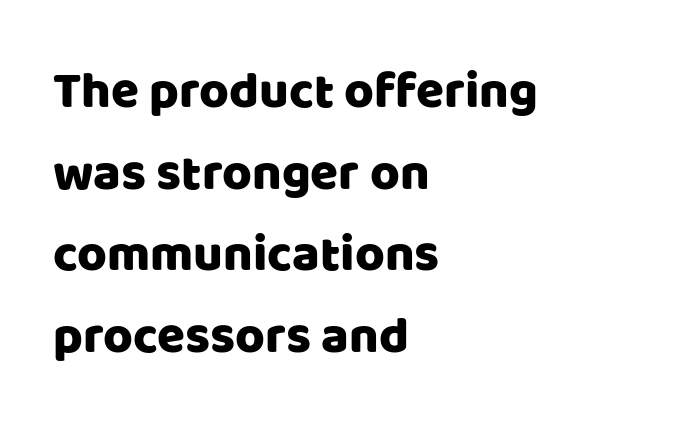
The image shows 51 px sans-serif type, upright; set left-aligned, normal line spacing (1.6x), normal letter spacing, not underlined; low stroke contrast and a large x-height.
